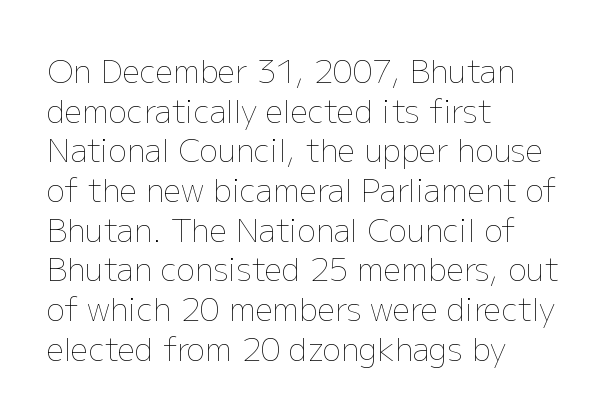
{"italic": "no", "bold": "no", "weight": "thin", "width": "normal", "stroke_contrast": "low", "x_height": "medium", "monospaced": "no", "underline": "no", "align": "left", "line_spacing": "normal", "line_spacing_ratio": 1.28, "letter_spacing": "normal", "letter_spacing_em": 0.0, "glyph_px": 31}
